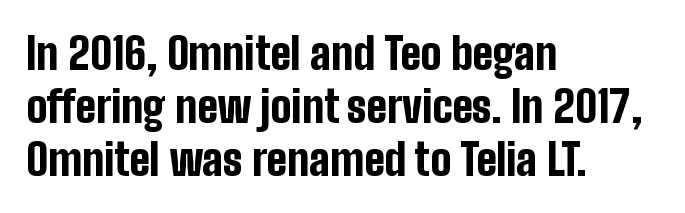
The image shows 44 px bold, condensed sans-serif type, upright; set left-aligned, line spacing 1.21x, normal letter spacing, not underlined; low stroke contrast and a medium x-height.
